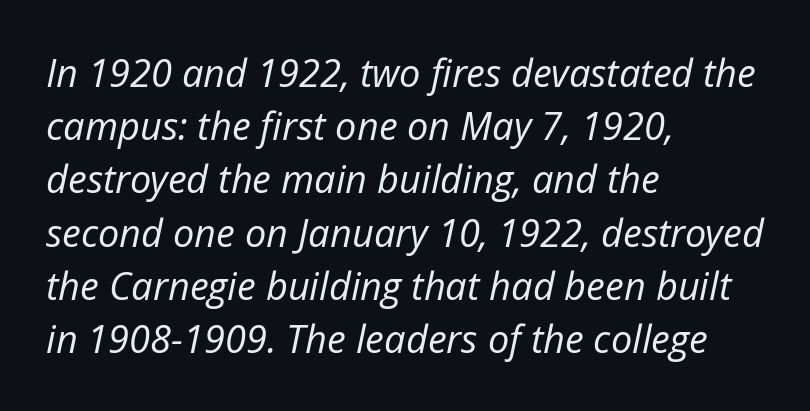
{"italic": "yes", "lean": "right", "slant_degrees": 12, "bold": "no", "weight": "regular", "width": "normal", "stroke_contrast": "low", "x_height": "medium", "monospaced": "no", "underline": "no", "align": "left", "line_spacing": "normal", "line_spacing_ratio": 1.4, "letter_spacing": "normal", "letter_spacing_em": 0.0, "glyph_px": 38}
